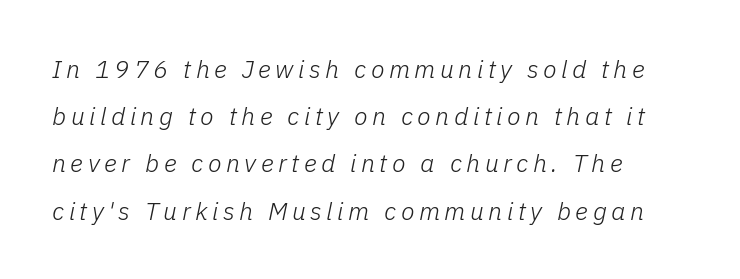
Q: Is the text bold? A: No.
Q: Is the text italic (slanted)? A: Yes, it leans right by about 11 degrees.
Q: Is the text underlined? A: No.
Q: How is the paragraph aligned? A: Left-aligned.
